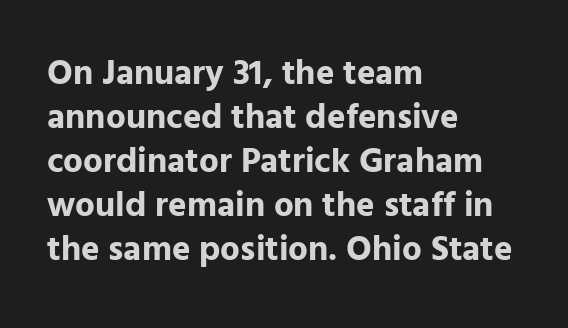
{"serif": "no", "italic": "no", "bold": "yes", "weight": "bold", "width": "normal", "stroke_contrast": "low", "x_height": "medium", "monospaced": "no", "underline": "no", "align": "left", "line_spacing": "normal", "line_spacing_ratio": 1.26, "letter_spacing": "normal", "letter_spacing_em": 0.0, "glyph_px": 35}
